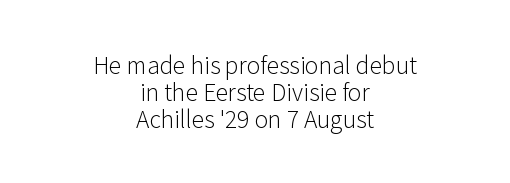
The image shows 23 px text type, upright; set centered, line spacing 1.18x, normal letter spacing, not underlined.
